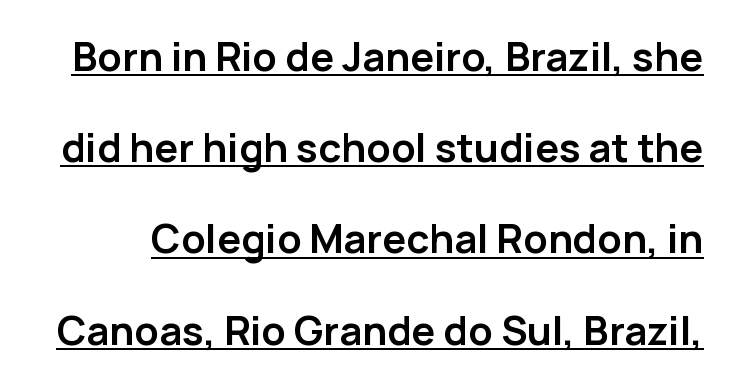
The image shows 40 px semibold sans-serif type, upright; set loose line spacing (2.28x), normal letter spacing, underlined; low stroke contrast and a medium x-height.
